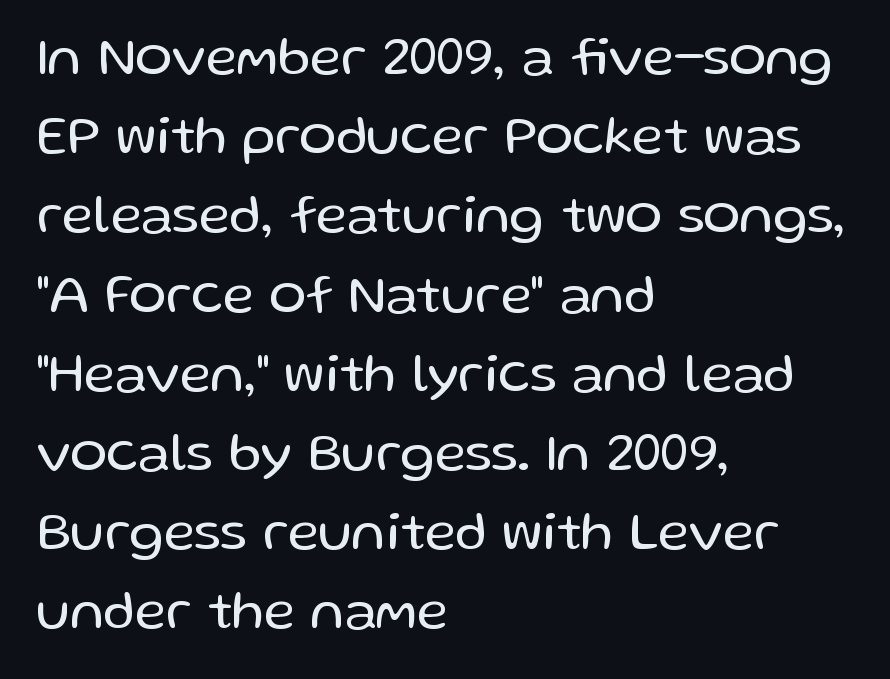
{"serif": "no", "italic": "no", "bold": "no", "weight": "regular", "width": "normal", "stroke_contrast": "low", "x_height": "medium", "monospaced": "no", "underline": "no", "align": "left", "line_spacing": "normal", "line_spacing_ratio": 1.44, "letter_spacing": "normal", "letter_spacing_em": 0.0, "glyph_px": 55}
